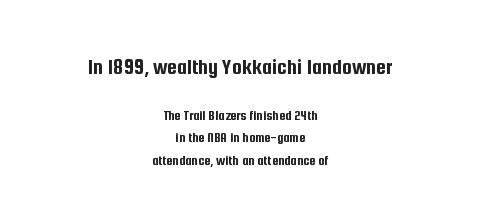
The image shows 22 px text type, upright; set centered, normal line spacing (1.58x), normal letter spacing, not underlined; the first (top) block is 1.57x larger.
